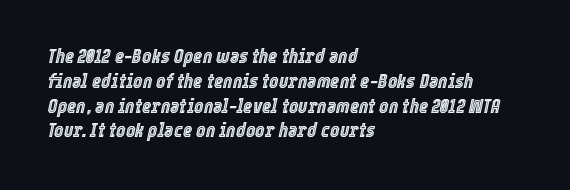
{"italic": "yes", "lean": "right", "slant_degrees": 12, "underline": "no", "align": "left", "line_spacing_ratio": 1.24, "letter_spacing": "normal", "letter_spacing_em": 0.0, "glyph_px": 20}
